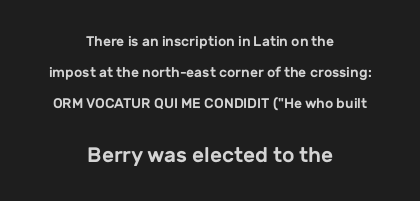
{"italic": "no", "underline": "no", "align": "center", "line_spacing": "loose", "line_spacing_ratio": 2.23, "letter_spacing": "normal", "letter_spacing_em": 0.0, "larger_block": "second", "size_ratio": 1.5, "glyph_px": 21}
